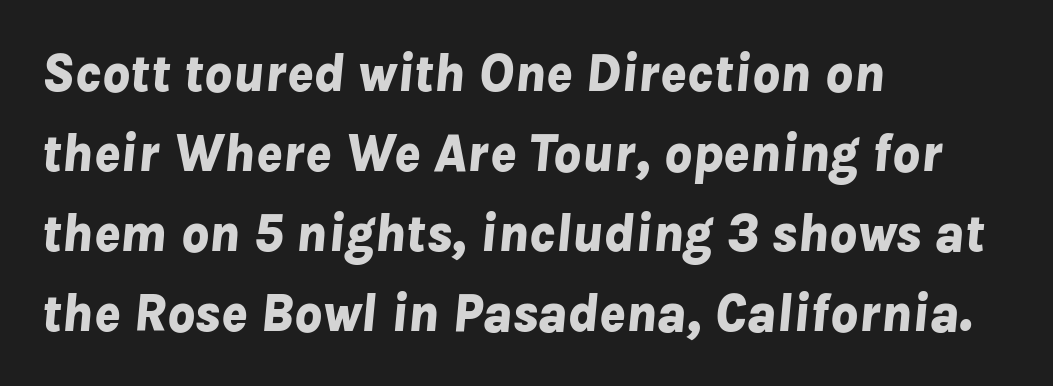
{"italic": "yes", "lean": "right", "slant_degrees": 8, "bold": "yes", "weight": "bold", "width": "normal", "stroke_contrast": "low", "x_height": "medium", "monospaced": "no", "underline": "no", "align": "left", "line_spacing": "normal", "line_spacing_ratio": 1.48, "letter_spacing": "normal", "letter_spacing_em": 0.0, "glyph_px": 54}
